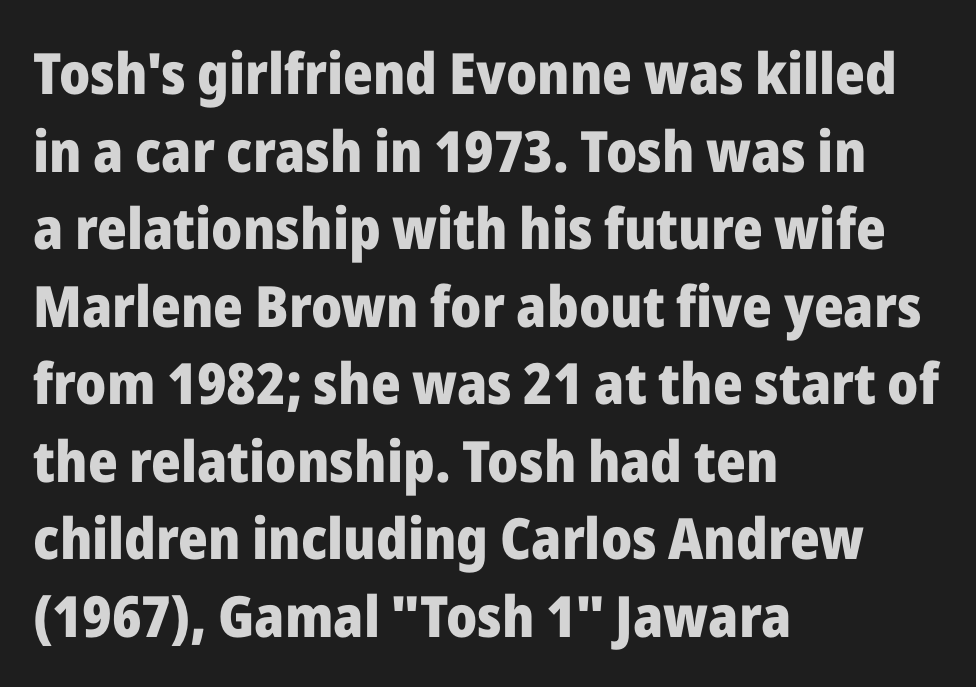
{"serif": "no", "italic": "no", "bold": "yes", "weight": "heavy", "width": "normal", "stroke_contrast": "low", "x_height": "medium", "monospaced": "no", "underline": "no", "align": "left", "line_spacing": "normal", "line_spacing_ratio": 1.36, "letter_spacing": "normal", "letter_spacing_em": 0.0, "glyph_px": 57}
